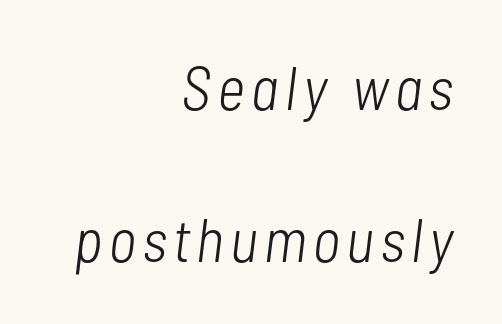
Q: Is the text bold? A: No.
Q: Is the text italic (slanted)? A: Yes, it leans right by about 7 degrees.
Q: Is the text underlined? A: No.
Q: How is the paragraph aligned? A: Right-aligned.
Q: Is the spacing between lines tight, normal or loose? A: Loose.
Q: Width (condensed, normal, or wide)? A: Condensed.
Q: Stroke contrast? A: Low.
Q: x-height? A: Medium.
Q: Monospaced? A: No.
